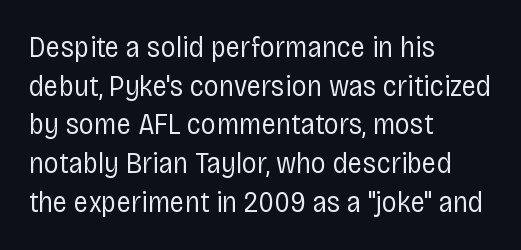
The image shows 30 px regular-weight, condensed sans-serif type, upright; set left-aligned, normal line spacing (1.29x), normal letter spacing, not underlined; low stroke contrast and a large x-height.
